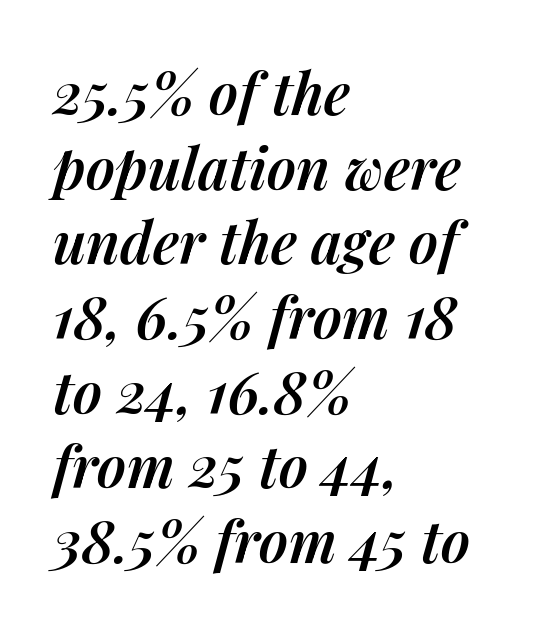
Is this a fixed-width face? No — the glyphs have proportional, varying widths. This rendering leaves character spacing at its baseline value. One glance says typical: line gaps are just what's usual. Rendered with sloped, italic letterforms. The zone under the glyphs is completely vacant. Left-aligned paragraph, ragged on the right.
